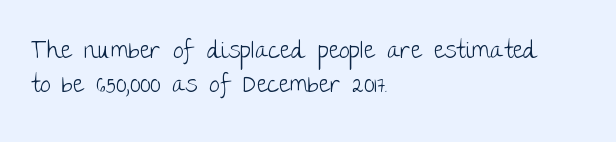
The image shows 24 px text type, upright; set left-aligned, normal line spacing (1.43x), normal letter spacing, not underlined.
